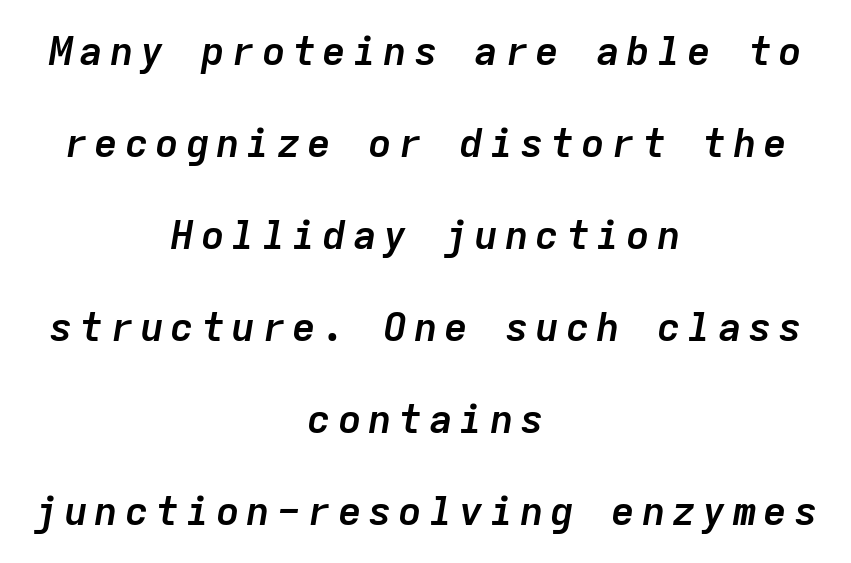
The setting favours the middle, as headings and verse often do. The zone under the glyphs is completely vacant. Italic: yes, the glyphs are oblique. Successive baselines arrive slowly, with a big drop between each. The letters march in equal steps, a hallmark of fixed-pitch type. The strokes are fattened all the way to bold.
